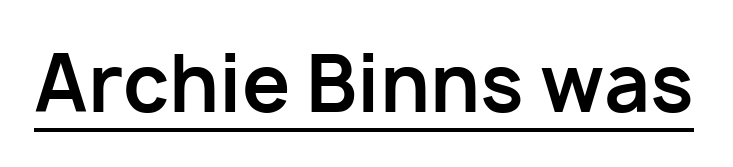
Students, observe the line beneath the letters — that is underlining. Note the varied advance widths — an 'i' is clearly narrower than an 'm'. Upright lettering throughout. Typesetter's note: full bold, strokes at maximum text heaviness.
